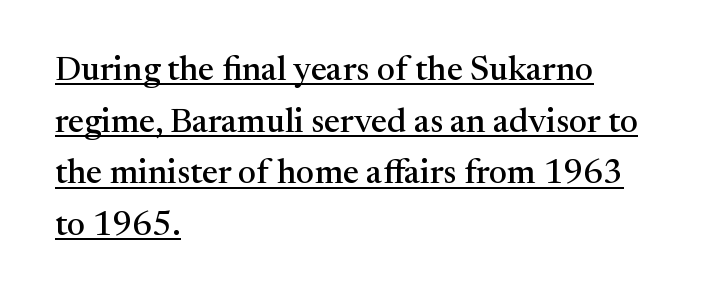
The image shows 34 px serif type, upright; set left-aligned, normal line spacing (1.52x), normal letter spacing, underlined; medium stroke contrast and a medium x-height.
